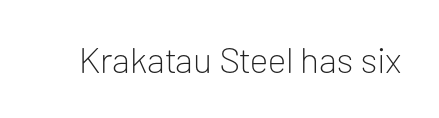
Q: Is the text bold? A: No.
Q: Is the text italic (slanted)? A: No, it is upright.
Q: Is the typeface a serif or a sans-serif typeface? A: Sans-serif.
Q: Is the text underlined? A: No.
Q: Is the spacing between letters normal or unusually wide? A: Normal.
Q: Width (condensed, normal, or wide)? A: Normal.
Q: Stroke contrast? A: Low.
Q: x-height? A: Medium.
Q: Monospaced? A: No.
